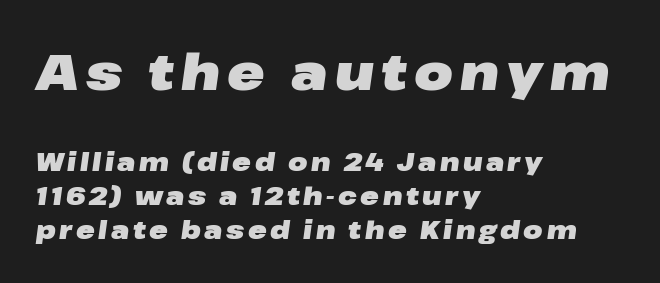
Strong, thick strokes mark this as bold type. The more generous point size was reserved for the upper chunk. The designer left line spacing at the default. Decoration check: the copy has no underline. The whole block is typeset with a tilt.
